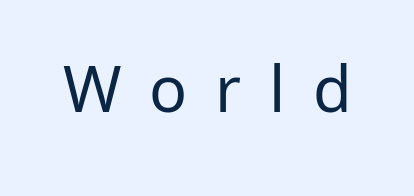
Q: Is the text bold? A: No.
Q: Is the text italic (slanted)? A: No, it is upright.
Q: Is the typeface a serif or a sans-serif typeface? A: Sans-serif.
Q: Is the text underlined? A: No.
Q: Is the spacing between letters normal or unusually wide? A: Unusually wide.
Q: Width (condensed, normal, or wide)? A: Normal.
Q: Stroke contrast? A: Low.
Q: x-height? A: Medium.
Q: Monospaced? A: No.
